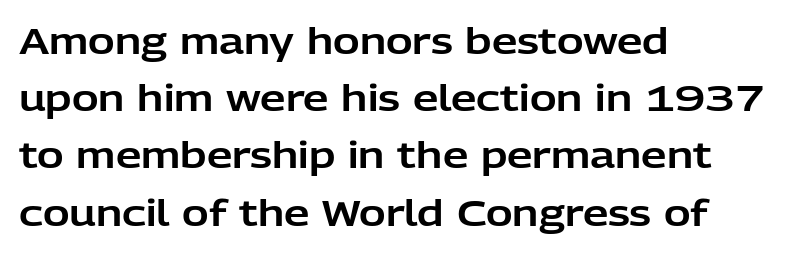
Q: Is the text italic (slanted)? A: No, it is upright.
Q: Is the typeface a serif or a sans-serif typeface? A: Sans-serif.
Q: Is the text underlined? A: No.
Q: How is the paragraph aligned? A: Left-aligned.
Q: Is the spacing between letters normal or unusually wide? A: Normal.
Q: Is the spacing between lines tight, normal or loose? A: Normal.
Q: Width (condensed, normal, or wide)? A: Normal.
Q: Stroke contrast? A: Low.
Q: x-height? A: Medium.
Q: Monospaced? A: No.
